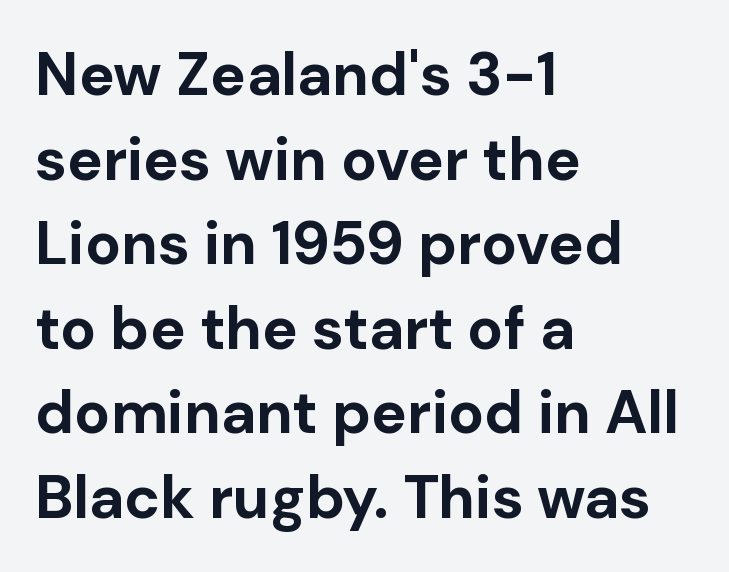
{"serif": "no", "italic": "no", "bold": "yes", "weight": "bold", "width": "normal", "stroke_contrast": "low", "x_height": "medium", "monospaced": "no", "underline": "no", "align": "left", "line_spacing": "normal", "line_spacing_ratio": 1.41, "letter_spacing": "normal", "letter_spacing_em": 0.0, "glyph_px": 60}
